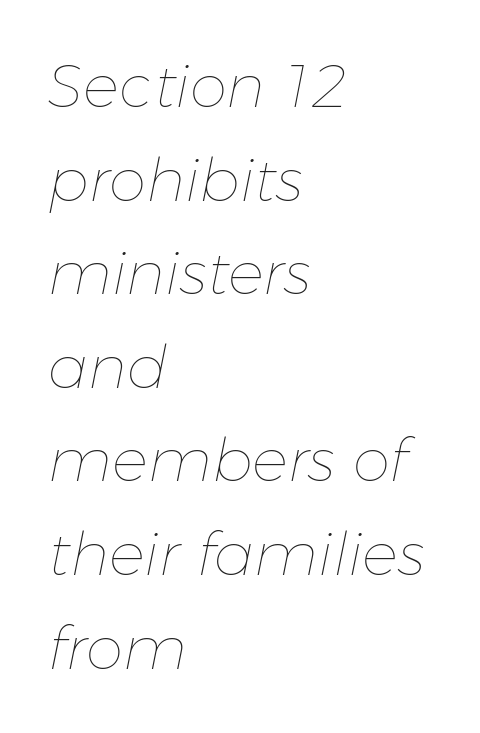
Descenders hang freely into open space. Would a proofreader flag this as italicized? Yes. These lines keep a tight, regular rhythm from letter to letter. This sample keeps an unexceptional amount of space between lines.
